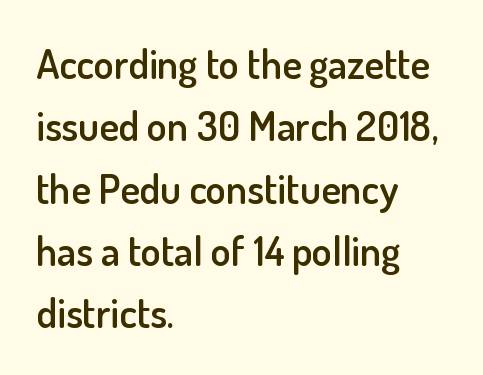
In terms of letterspacing, this is plain default setting. What kind of face is this? One without serifs — a sans. Where is the straight margin? On the left. Only glyphs here, with clear space below each row. Varying glyph widths throughout — classic text-font behaviour. Students, observe: this is what conventionally led text looks like.
